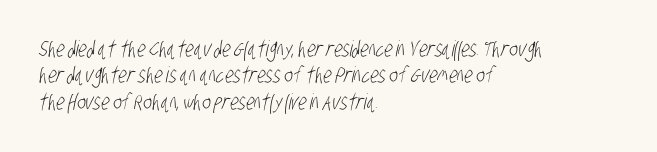
Q: Is the text bold? A: No.
Q: Is the text underlined? A: No.
Q: How is the paragraph aligned? A: Left-aligned.
Q: Is the spacing between letters normal or unusually wide? A: Normal.
